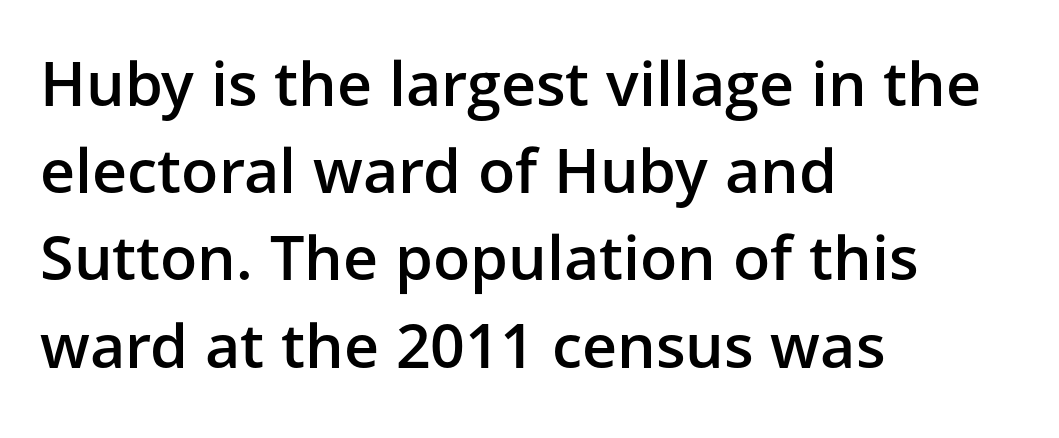
Leading matches the norm, producing a regular column. Note the varied advance widths — an 'i' is clearly narrower than an 'm'. As a designer I'd log this as weight 600, semibold. In terms of letterform style, serifs are entirely absent. Line beginnings align vertically; line endings do not.
